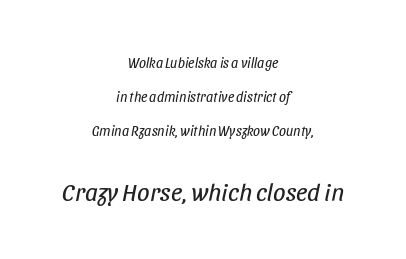
The image shows 25 px text type, italic (leaning right); set centered, loose line spacing (2.42x), normal letter spacing, not underlined; the second (bottom) block is 1.79x larger.
